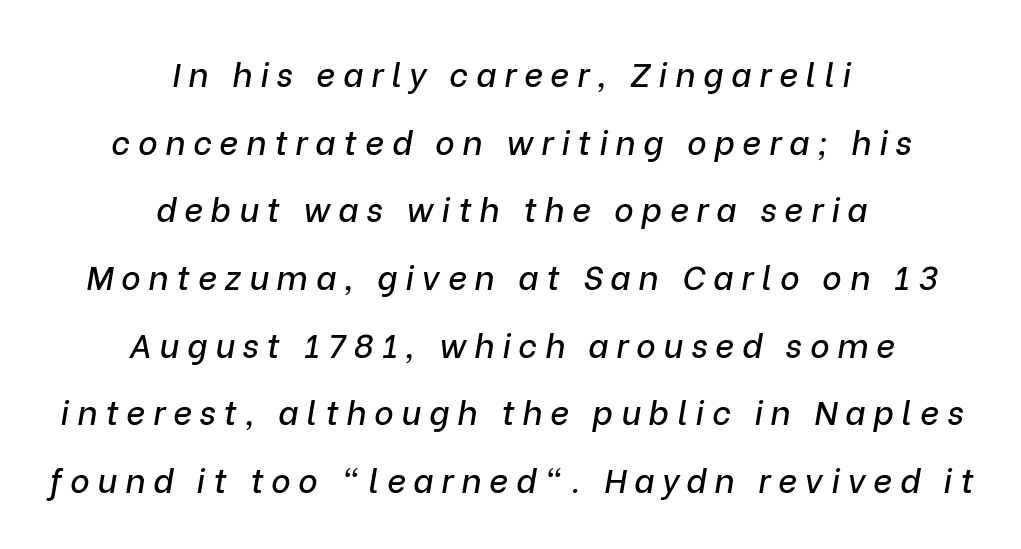
Character widths vary here, with narrow letters taking less room than wide ones. Honestly, there is no underline to notice here at all. Notice the wide empty band between every row — that's loose leading. Characters follow at a spacing far wider than the type designer built in. These lines are centered, leaving both edges ragged.
